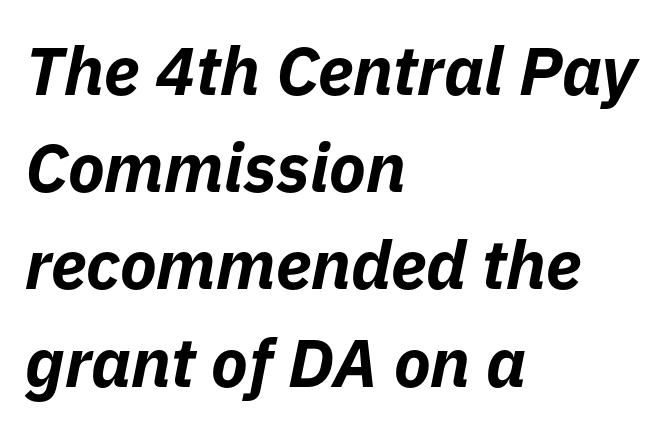
These words are printed bold, with thick strokes throughout. The axis of the letterforms is tilted away from vertical. This sample has the flowing, uneven cadence of proportional lettering. One glance says typical: line gaps are just what's usual.
